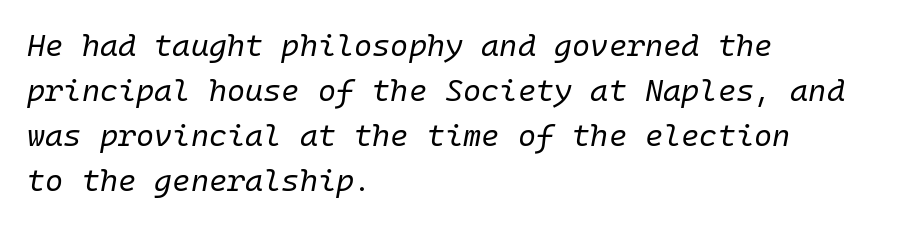
{"italic": "yes", "lean": "right", "slant_degrees": 10, "bold": "no", "weight": "regular", "width": "normal", "stroke_contrast": "low", "x_height": "medium", "monospaced": "yes", "underline": "no", "align": "left", "line_spacing": "normal", "line_spacing_ratio": 1.45, "letter_spacing": "normal", "letter_spacing_em": 0.0, "glyph_px": 31}
